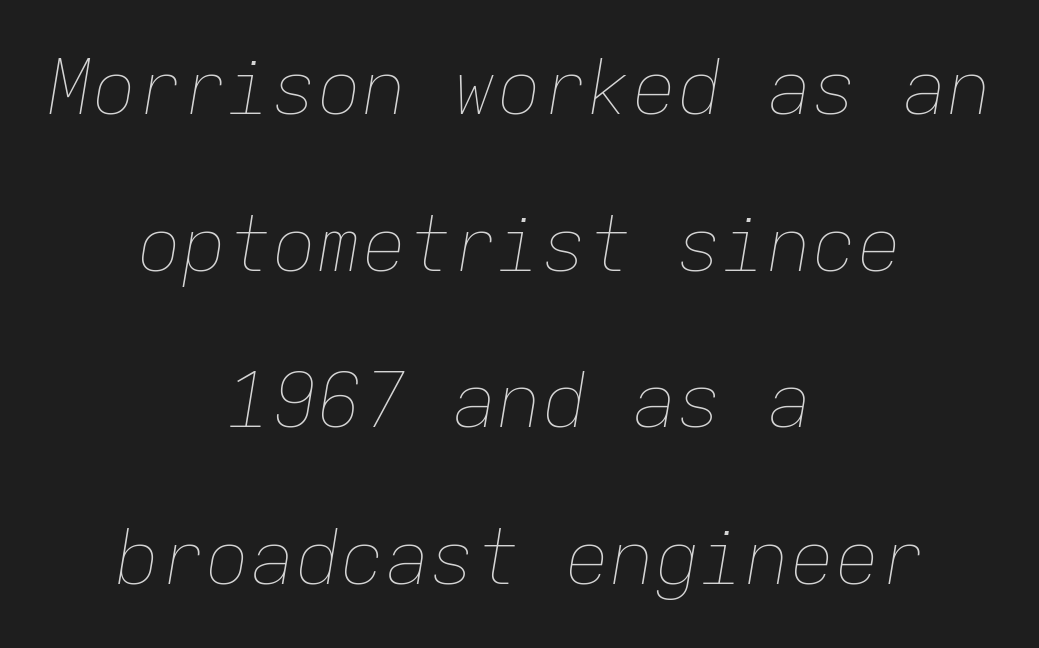
{"italic": "yes", "lean": "right", "slant_degrees": 9, "bold": "no", "weight": "thin", "width": "normal", "stroke_contrast": "low", "x_height": "medium", "monospaced": "yes", "underline": "no", "align": "center", "line_spacing": "loose", "line_spacing_ratio": 2.09, "letter_spacing": "normal", "letter_spacing_em": 0.0, "glyph_px": 75}
